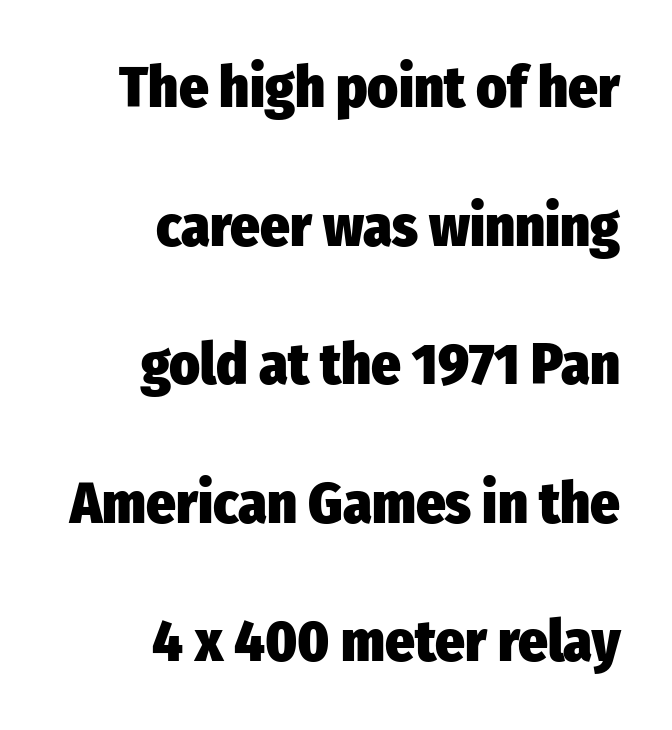
The rendering uses a bold face; every stroke is thick and dark. Underline: absent. This sample has the flowing, uneven cadence of proportional lettering. The setting favours the right margin, as signatures and pull-quotes sometimes do. Is there much room between lines? Yes — plenty of vertical air separates them. To sum up the face: it is a sans, with no serifs.
